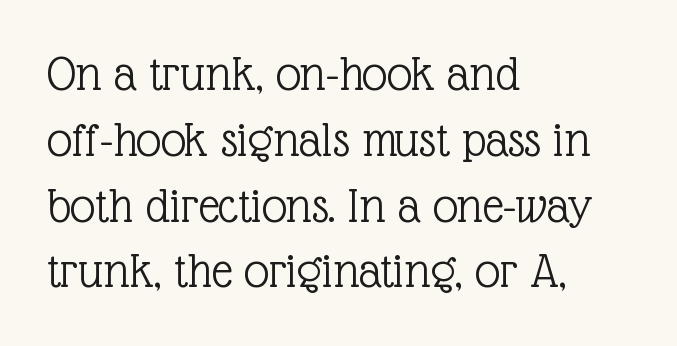
Q: Is the text bold? A: No.
Q: Is the text italic (slanted)? A: No, it is upright.
Q: Is the typeface a serif or a sans-serif typeface? A: Serif.
Q: Is the text underlined? A: No.
Q: How is the paragraph aligned? A: Left-aligned.
Q: Is the spacing between letters normal or unusually wide? A: Normal.
Q: Is the spacing between lines tight, normal or loose? A: Normal.
Q: Width (condensed, normal, or wide)? A: Normal.
Q: x-height? A: Medium.
Q: Monospaced? A: No.
